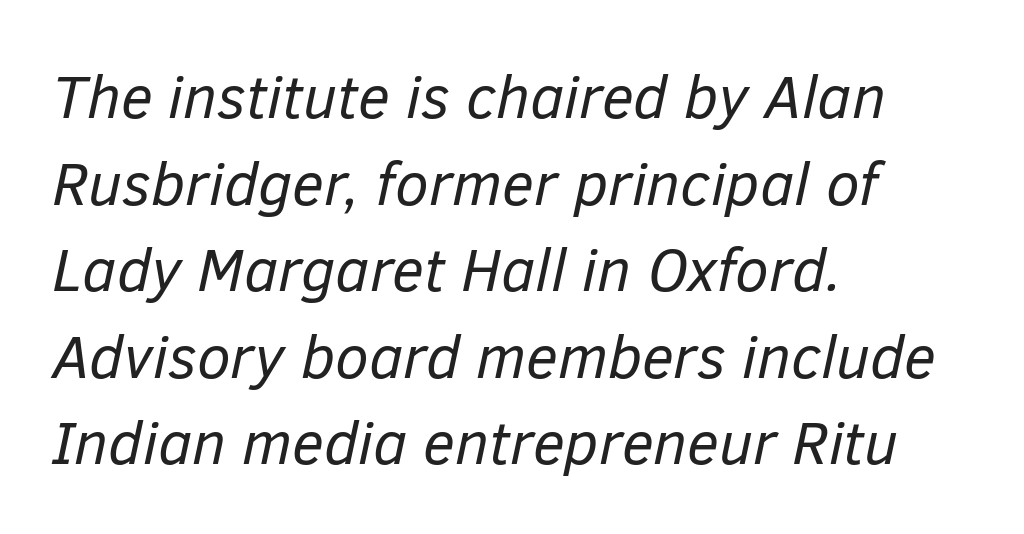
The image shows 61 px regular-weight type, italic (leaning right); set left-aligned, normal line spacing (1.42x), normal letter spacing, not underlined; low stroke contrast and a medium x-height.
